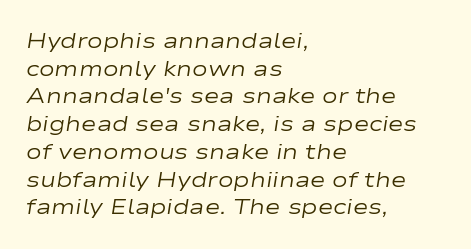
Q: Is the text bold? A: No.
Q: Is the text italic (slanted)? A: Yes, it leans right by about 9 degrees.
Q: Is the text underlined? A: No.
Q: How is the paragraph aligned? A: Left-aligned.
Q: Is the spacing between letters normal or unusually wide? A: Normal.
Q: Is the spacing between lines tight, normal or loose? A: Normal.
